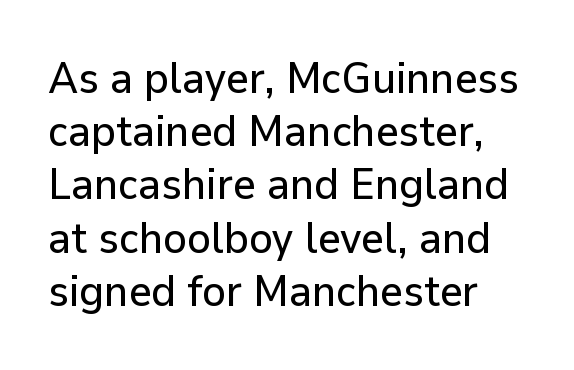
The image shows 44 px sans-serif type, upright; set line spacing 1.21x, normal letter spacing, not underlined; low stroke contrast and a medium x-height.
